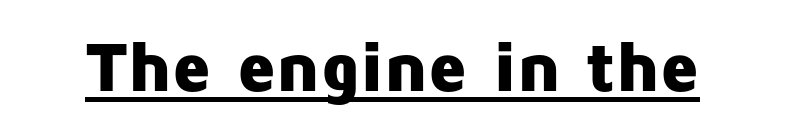
The image shows 71 px heavy sans-serif type, upright; set normal letter spacing, underlined; low stroke contrast and a medium x-height.
